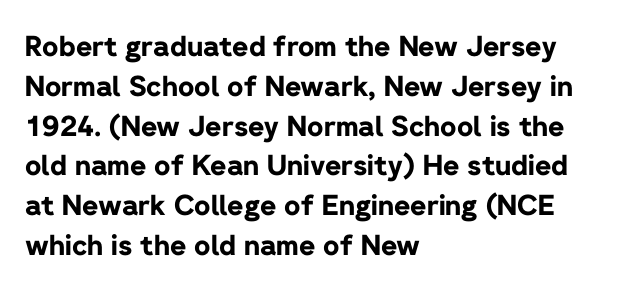
{"serif": "no", "italic": "no", "bold": "yes", "weight": "bold", "width": "normal", "stroke_contrast": "low", "x_height": "medium", "monospaced": "no", "underline": "no", "align": "left", "line_spacing": "normal", "line_spacing_ratio": 1.42, "letter_spacing": "normal", "letter_spacing_em": 0.0, "glyph_px": 28}
